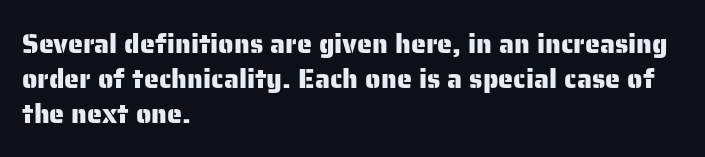
{"italic": "no", "underline": "no", "align": "left", "line_spacing": "normal", "line_spacing_ratio": 1.29, "letter_spacing": "normal", "letter_spacing_em": 0.0, "glyph_px": 27}
